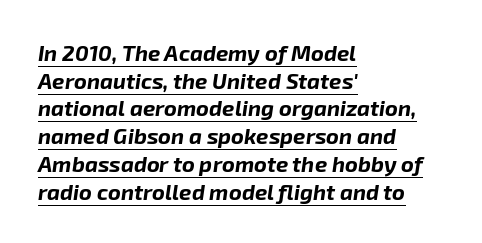
Q: Is the text bold? A: Yes.
Q: Is the text italic (slanted)? A: Yes, it leans right by about 8 degrees.
Q: Is the text underlined? A: Yes.
Q: How is the paragraph aligned? A: Left-aligned.
Q: Is the spacing between letters normal or unusually wide? A: Normal.
Q: Is the spacing between lines tight, normal or loose? A: Normal.
